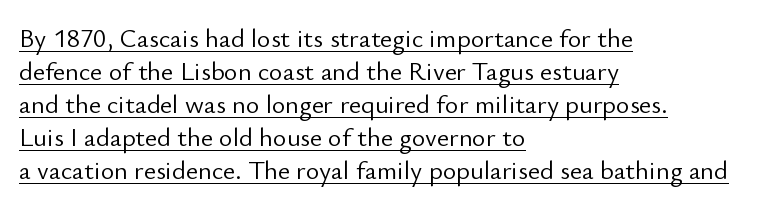
The image shows 26 px text type, upright; set left-aligned, normal line spacing (1.27x), normal letter spacing, underlined.
